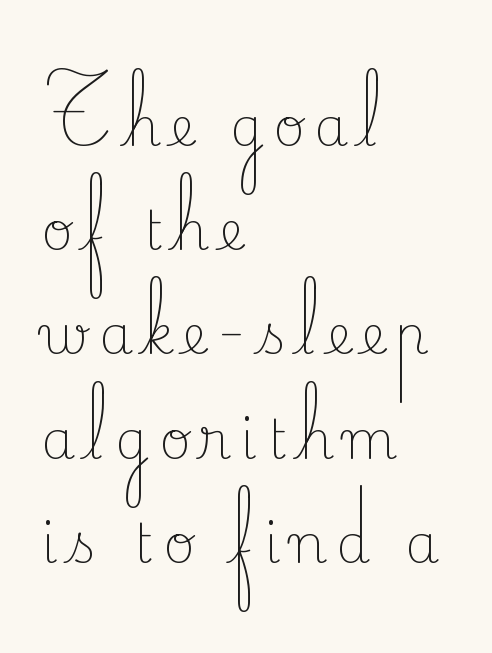
{"serif": "yes", "italic": "no", "bold": "no", "weight": "light", "width": "normal", "stroke_contrast": "low", "x_height": "small", "monospaced": "no", "underline": "no", "align": "left", "line_spacing": "loose", "line_spacing_ratio": 1.93, "glyph_px": 54}
